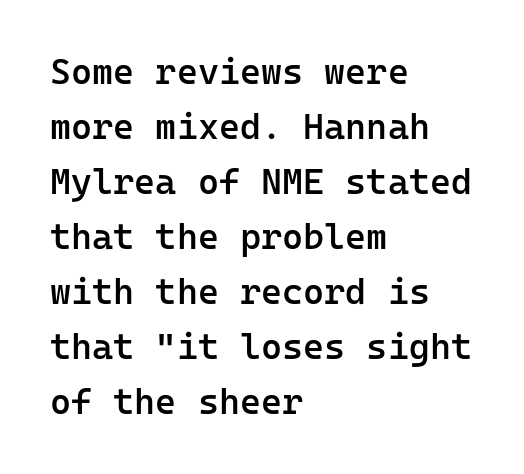
Notice how the stems are strictly vertical — no italics here. These lines are composed in type without serifs. The strip under each line holds only bare page. Inter-character spacing is left at the font's built-in metrics. The strokes are fattened partway — semibold, not bold.
